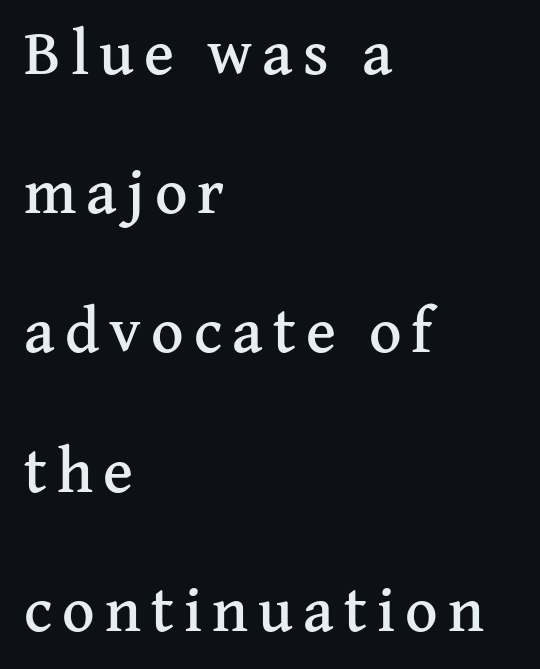
The image shows 63 px serif type, upright; set left-aligned, loose line spacing (2.21x), not underlined; medium stroke contrast and a medium x-height.
